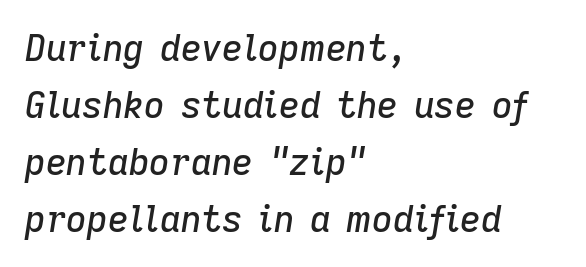
The image shows 36 px text type, italic (leaning right); set left-aligned, normal line spacing (1.58x), normal letter spacing, not underlined; low stroke contrast and a medium x-height.
